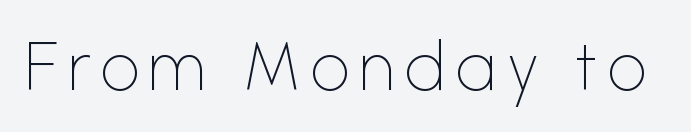
The passage shown is typed in a proportional face where columns would drift. Unlike italic type, these characters show no tilt at all. The text was rendered using a sans face with plain stroke endings. Stroke mass is kept to a normal reading level or below. Glance below the letters and you will spot only blank space.
